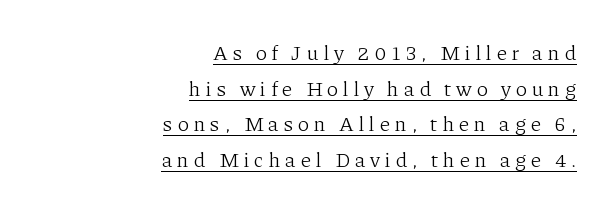
The image shows 21 px text type, upright; set right-aligned, normal line spacing (1.7x), unusually wide letter spacing (+0.24 em), underlined.
